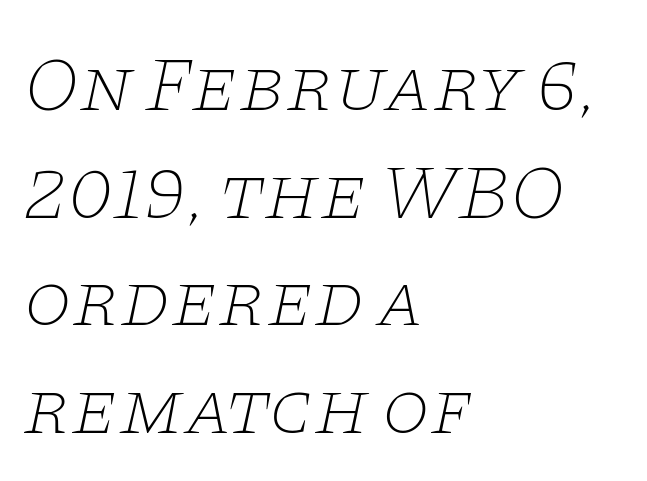
In terms of letterspacing, this is plain default setting. A typesetter would call this proportional, since set widths differ per character. Letterform terminals end in serifs throughout the passage. Lines of text with bare space underneath. A typesetter would call this leading conventional body-copy spacing.
